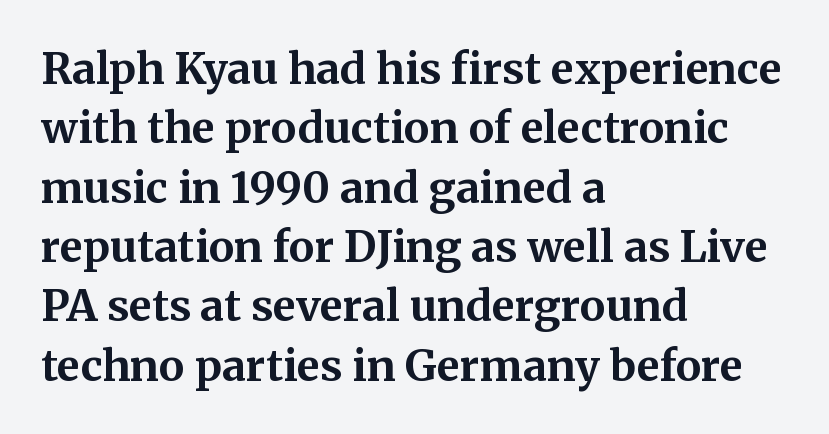
{"serif": "yes", "italic": "no", "bold": "yes", "weight": "bold", "width": "normal", "stroke_contrast": "medium", "x_height": "medium", "monospaced": "no", "underline": "no", "align": "left", "line_spacing": "normal", "line_spacing_ratio": 1.38, "letter_spacing": "normal", "letter_spacing_em": 0.0, "glyph_px": 43}
